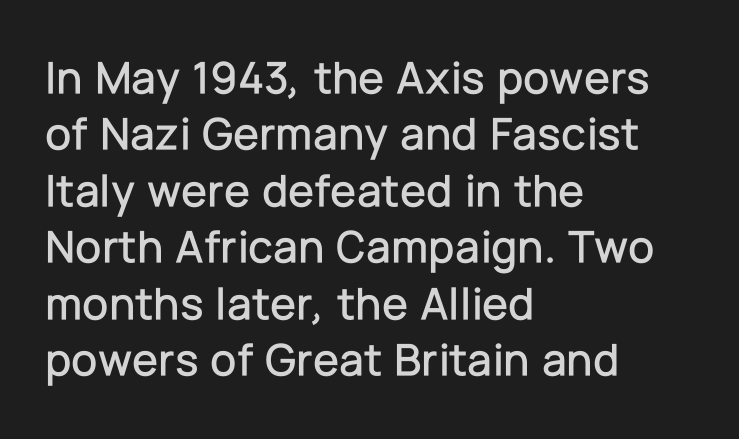
Q: Is the text italic (slanted)? A: No, it is upright.
Q: Is the typeface a serif or a sans-serif typeface? A: Sans-serif.
Q: Is the text underlined? A: No.
Q: How is the paragraph aligned? A: Left-aligned.
Q: Is the spacing between letters normal or unusually wide? A: Normal.
Q: Width (condensed, normal, or wide)? A: Normal.
Q: Stroke contrast? A: Low.
Q: x-height? A: Medium.
Q: Monospaced? A: No.
